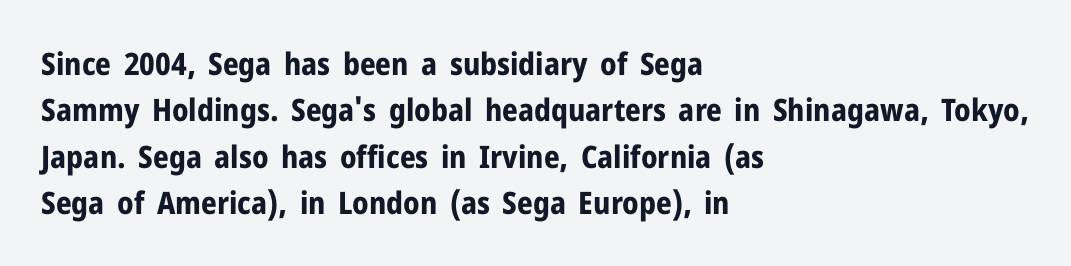
Character widths vary here, with narrow letters taking less room than wide ones. The rendering anchors every line to the left-hand side. Thick stems and heavy bowls — unmistakably bold. This is roman type, the default non-slanted kind. Unmarked baselines from the first word to the last. Regarding serifs, this sample does without them.
